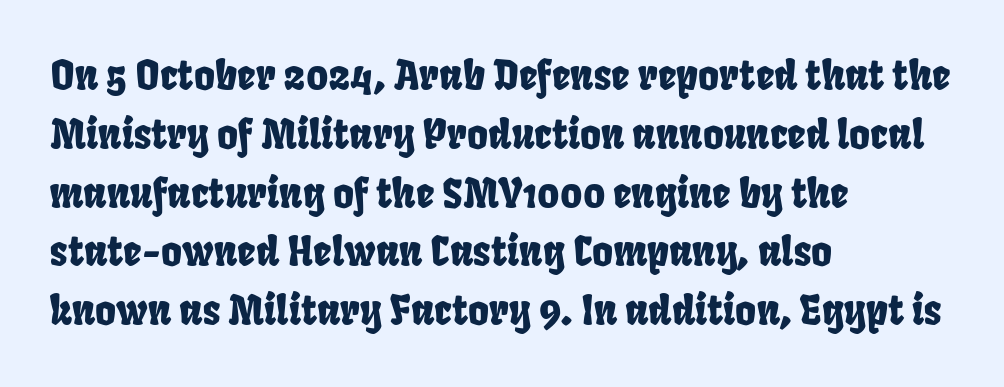
{"serif": "no", "width": "condensed", "stroke_contrast": "low", "x_height": "large", "monospaced": "no", "underline": "no", "align": "left", "line_spacing": "normal", "line_spacing_ratio": 1.47, "letter_spacing": "normal", "letter_spacing_em": 0.0, "glyph_px": 40}
